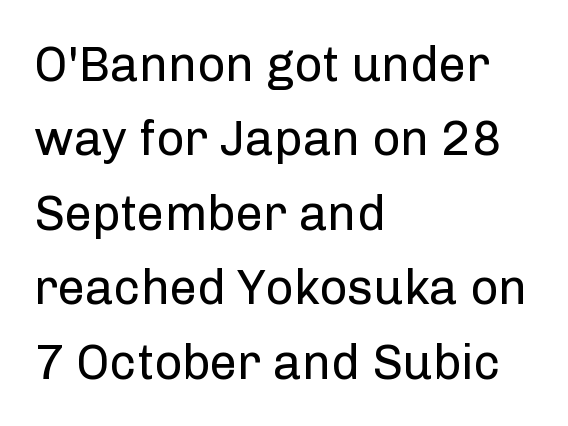
This sample has the flowing, uneven cadence of proportional lettering. Beneath every word, the page is bare. The cut favours lightness, reaching ordinary text weight at its darkest. Each new line begins a customary step beneath the previous one. These lines are set flush left with a ragged right edge.
